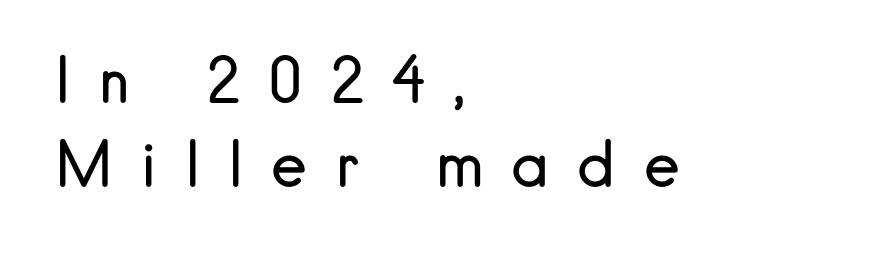
Q: Is the text bold? A: No.
Q: Is the text italic (slanted)? A: No, it is upright.
Q: Is the typeface a serif or a sans-serif typeface? A: Sans-serif.
Q: Is the text underlined? A: No.
Q: How is the paragraph aligned? A: Left-aligned.
Q: Is the spacing between letters normal or unusually wide? A: Unusually wide.
Q: Is the spacing between lines tight, normal or loose? A: Normal.
Q: Width (condensed, normal, or wide)? A: Normal.
Q: Stroke contrast? A: Low.
Q: x-height? A: Small.
Q: Monospaced? A: No.
